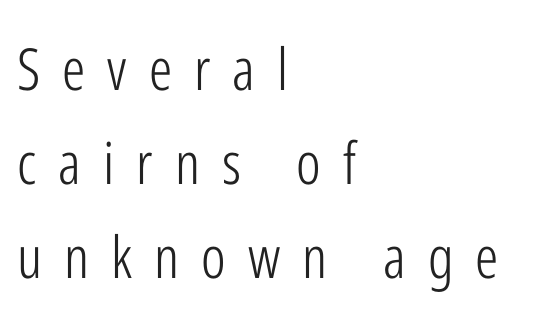
Q: Is the text bold? A: No.
Q: Is the text italic (slanted)? A: No, it is upright.
Q: Is the typeface a serif or a sans-serif typeface? A: Sans-serif.
Q: Is the text underlined? A: No.
Q: How is the paragraph aligned? A: Left-aligned.
Q: Is the spacing between letters normal or unusually wide? A: Unusually wide.
Q: Is the spacing between lines tight, normal or loose? A: Normal.
Q: Width (condensed, normal, or wide)? A: Condensed.
Q: Stroke contrast? A: Low.
Q: x-height? A: Medium.
Q: Monospaced? A: No.
